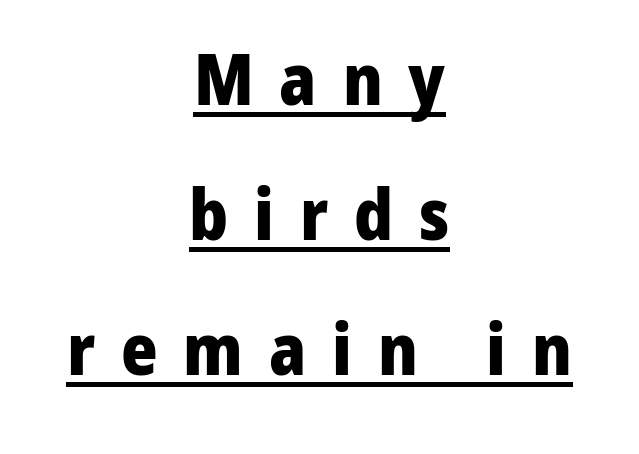
The image shows 70 px heavy sans-serif type, upright; set centered, loose line spacing (1.93x), unusually wide letter spacing (+0.37 em), underlined; low stroke contrast and a medium x-height.
